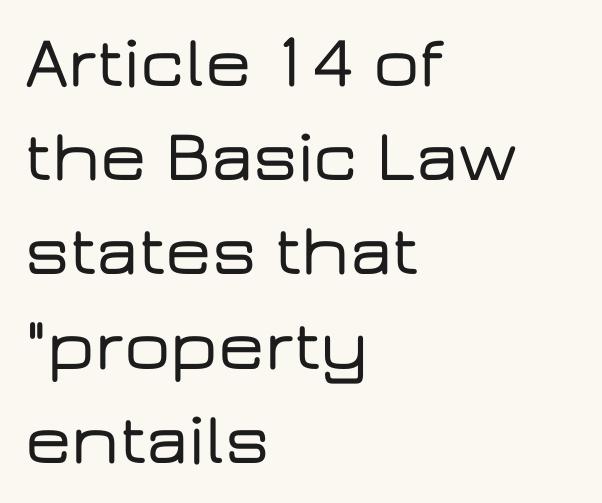
The image shows 73 px wide sans-serif type, upright; set left-aligned, normal line spacing (1.29x), normal letter spacing, not underlined; low stroke contrast and a medium x-height.
